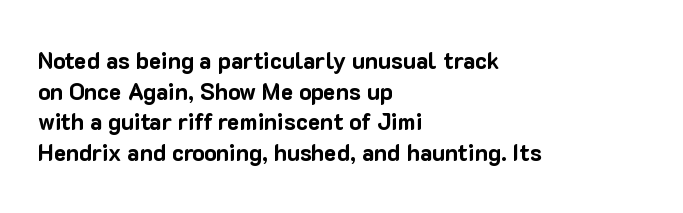
Q: Is the text bold? A: Yes.
Q: Is the text italic (slanted)? A: No, it is upright.
Q: Is the text underlined? A: No.
Q: How is the paragraph aligned? A: Left-aligned.
Q: Is the spacing between letters normal or unusually wide? A: Normal.
Q: Is the spacing between lines tight, normal or loose? A: Normal.
